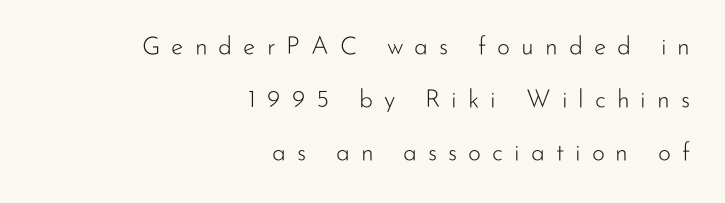
Q: Is the text bold? A: No.
Q: Is the text italic (slanted)? A: No, it is upright.
Q: Is the text underlined? A: No.
Q: How is the paragraph aligned? A: Right-aligned.
Q: Is the spacing between letters normal or unusually wide? A: Unusually wide.
Q: Is the spacing between lines tight, normal or loose? A: Loose.
